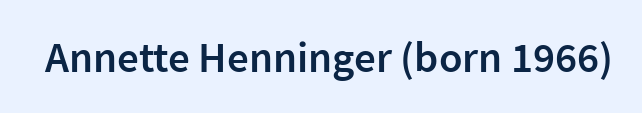
{"serif": "no", "italic": "no", "bold": "semi", "weight": "semibold", "width": "normal", "stroke_contrast": "low", "x_height": "medium", "monospaced": "no", "underline": "no", "letter_spacing": "normal", "letter_spacing_em": 0.0, "glyph_px": 43}
